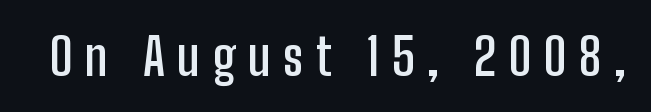
The image shows 51 px semibold, condensed sans-serif type, upright; set unusually wide letter spacing (+0.24 em), not underlined; low stroke contrast and a medium x-height.
